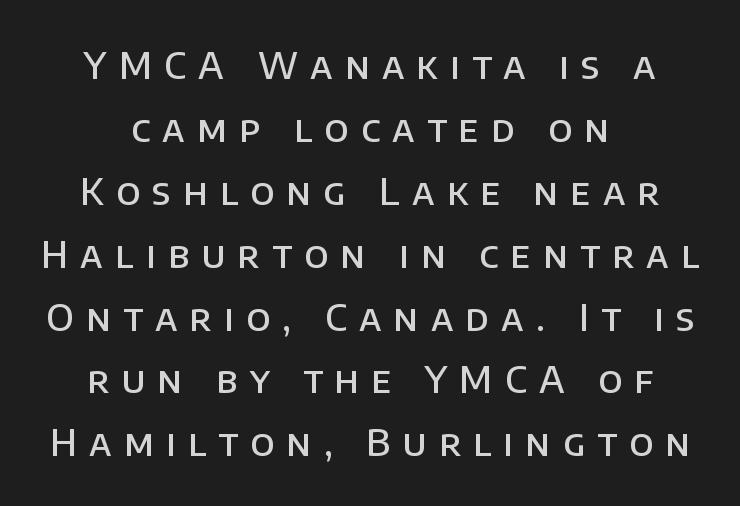
The image shows 37 px semibold sans-serif type, upright; set centered, normal line spacing (1.7x), unusually wide letter spacing (+0.33 em), not underlined; low stroke contrast and a large x-height.
